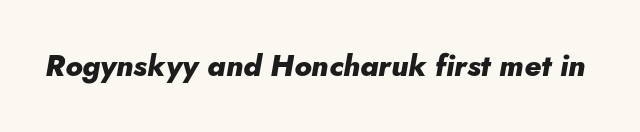
The image shows 30 px heavy type, italic (leaning right); set normal letter spacing, not underlined; low stroke contrast and a small x-height.
